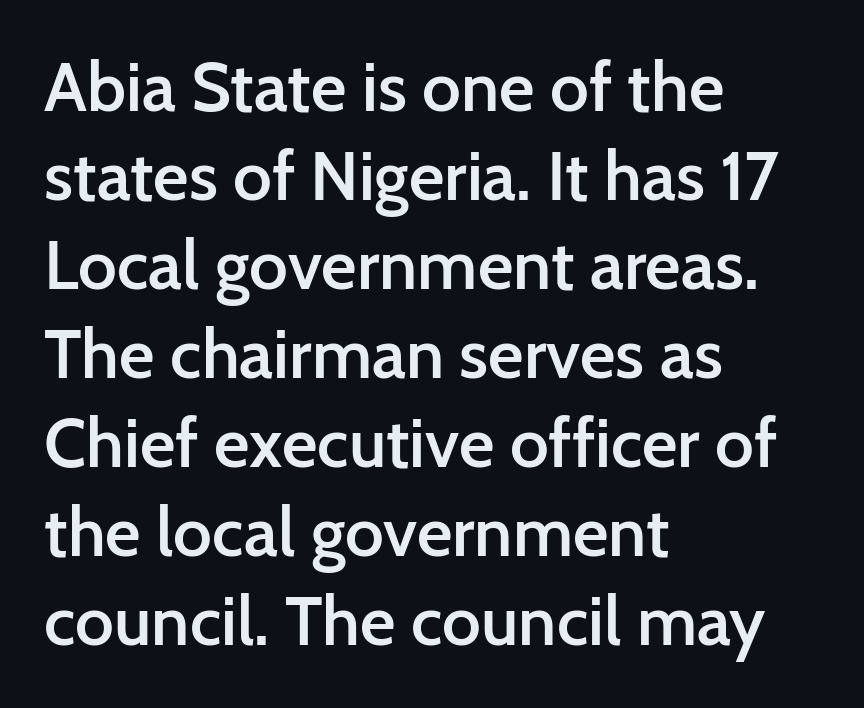
Q: Is the text bold? A: Semi-bold.
Q: Is the text italic (slanted)? A: No, it is upright.
Q: Is the typeface a serif or a sans-serif typeface? A: Sans-serif.
Q: Is the text underlined? A: No.
Q: How is the paragraph aligned? A: Left-aligned.
Q: Is the spacing between letters normal or unusually wide? A: Normal.
Q: Is the spacing between lines tight, normal or loose? A: Normal.
Q: Width (condensed, normal, or wide)? A: Normal.
Q: Stroke contrast? A: Low.
Q: x-height? A: Medium.
Q: Monospaced? A: No.
